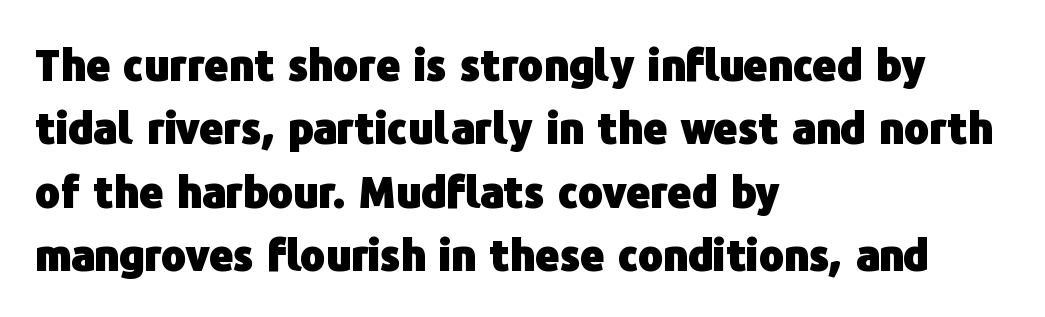
The image shows 42 px heavy sans-serif type, upright; set left-aligned, normal line spacing (1.51x), normal letter spacing, not underlined; low stroke contrast and a medium x-height.
